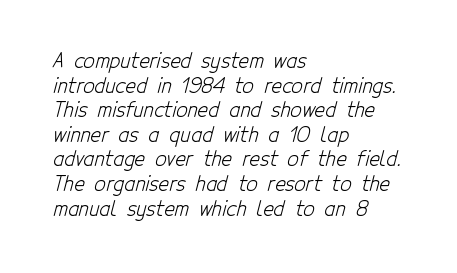
The image shows 20 px text type; set left-aligned, line spacing 1.23x, normal letter spacing, not underlined.
